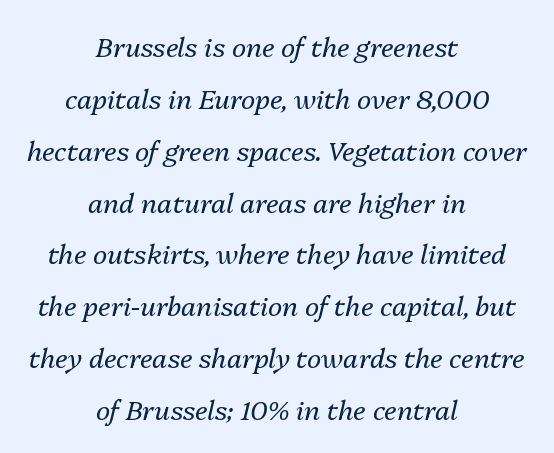
No heavy texture on the line: the type isn't bold. Looking at the ascenders, they clearly lean. The baseline area is clear. Successive baselines arrive slowly, with a big drop between each. Does extra space separate the letters? No, they use regular spacing. Layout note: lines centered.
